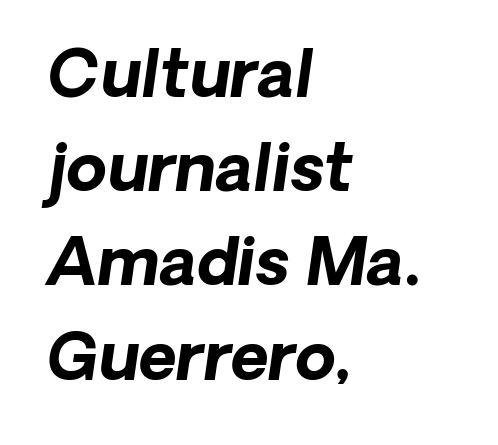
Interline gaps are of average width in this sample. The face used here is a sans, in the tradition of grotesques and geometrics. The baseline area is clear. The sample has been set heavy, in full bold. The setting favours the left margin, as ordinary paragraphs usually do.
